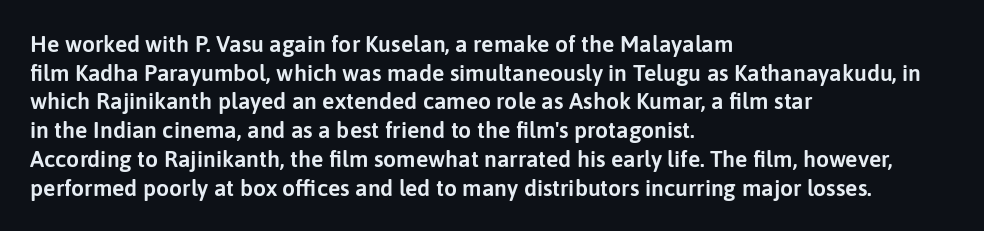
Quick note: not italic, upright. The letters sit at their default tracking, neither squeezed nor spread. The space between consecutive lines is moderate. This sample is left-justified, so line endings fall wherever the words run out. The string is rendered with underlining switched off.
